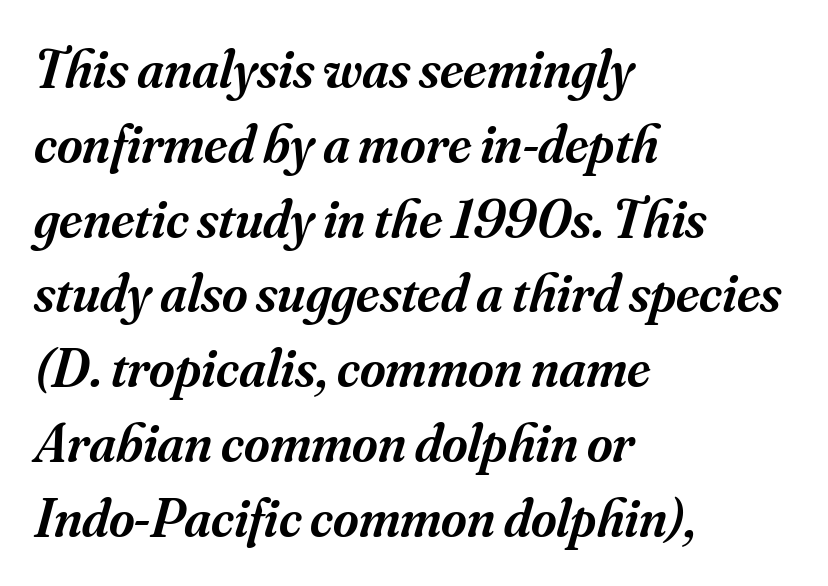
Which margin do the lines hug? The left one — the right edge is uneven. The face used here is rendered with its standard letterfit. This sample has the flowing, uneven cadence of proportional lettering. The space beneath each line is pristine and unruled.
